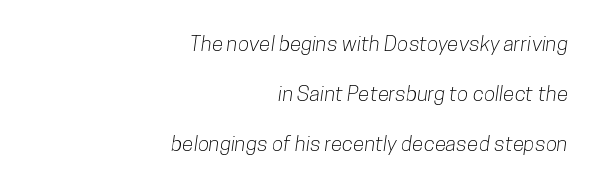
Q: Is the text underlined? A: No.
Q: How is the paragraph aligned? A: Right-aligned.
Q: Is the spacing between letters normal or unusually wide? A: Normal.
Q: Is the spacing between lines tight, normal or loose? A: Loose.
